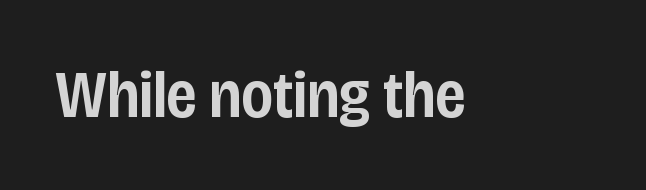
The image shows 66 px semibold, condensed sans-serif type, upright; set normal letter spacing, not underlined; low stroke contrast and a large x-height.
